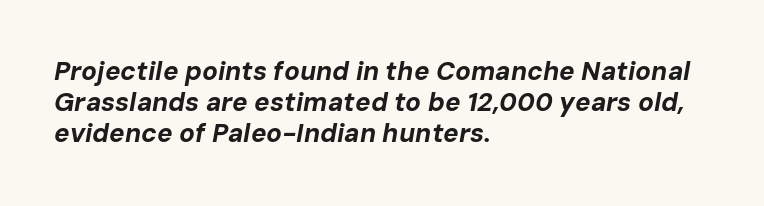
Does extra space separate the letters? No, they use regular spacing. Check under the words: just untouched page. Plenty of ink on the page — the face is bold. Looking at the ascenders, they clearly lean. Teacher's note: observe the even left margin — that is flush-left alignment.
